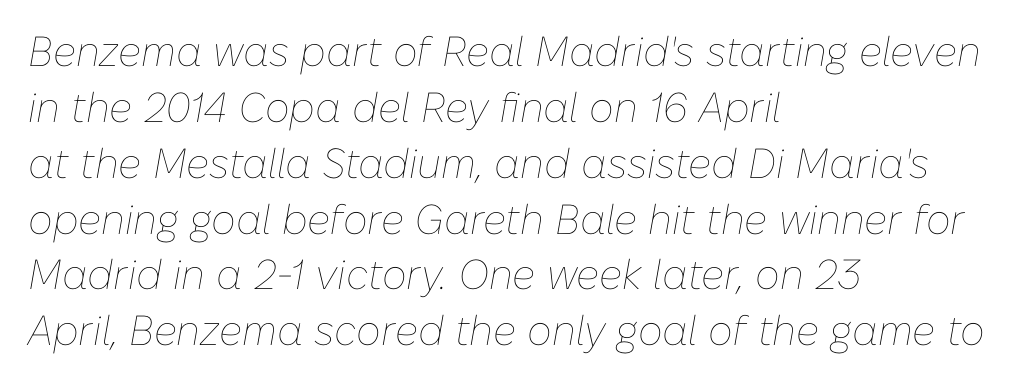
Leading matches the norm, producing a regular column. Counters stay open thanks to moderate or lighter strokes. Horizontally, the lines are justified to the leading edge only. The face used here is rendered with its standard letterfit. These lines were composed using italics. Looks like regular typesetting: each glyph gets only the width it needs.
